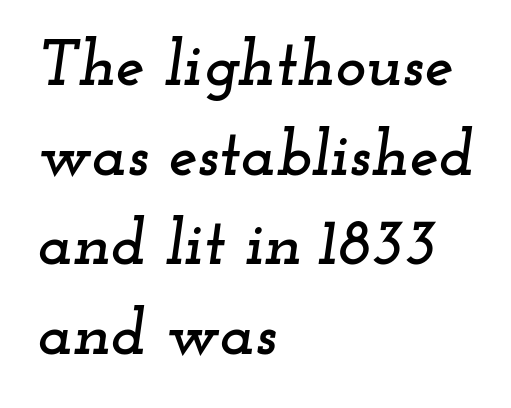
The image shows 65 px wide serif type, italic (leaning right); set left-aligned, normal line spacing (1.38x), normal letter spacing, not underlined; low stroke contrast and a small x-height.
